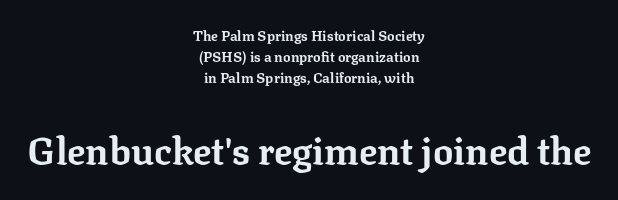
{"serif": "yes", "italic": "no", "bold": "yes", "weight": "bold", "width": "normal", "stroke_contrast": "low", "x_height": "medium", "monospaced": "no", "underline": "no", "align": "center", "line_spacing": "normal", "line_spacing_ratio": 1.51, "letter_spacing": "normal", "letter_spacing_em": 0.0, "larger_block": "second", "size_ratio": 2.71, "glyph_px": 38}
